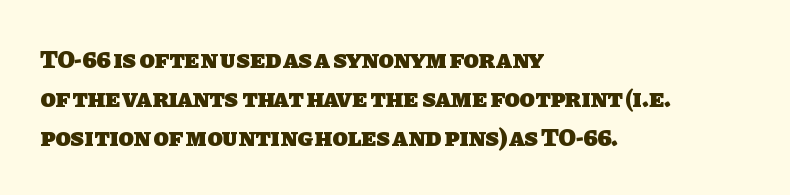
The image shows 25 px bold type; set left-aligned, normal line spacing (1.57x), normal letter spacing, not underlined.
